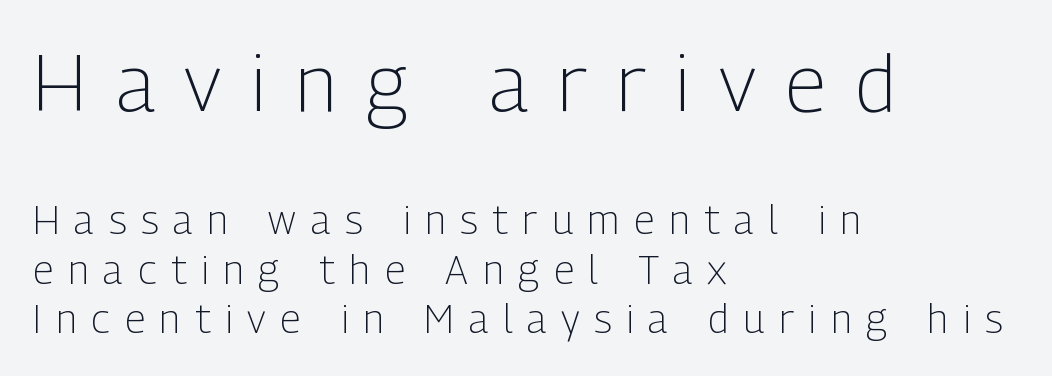
The image shows 80 px light, condensed sans-serif type, upright; set left-aligned, line spacing 1.23x, unusually wide letter spacing (+0.37 em), not underlined; the first (top) block is 2.0x larger; low stroke contrast and a medium x-height.
